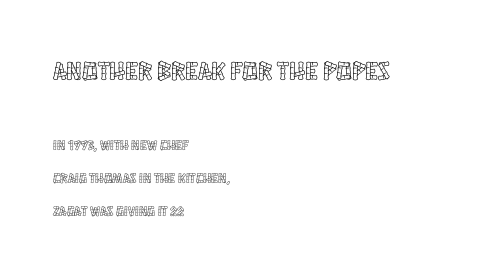
The image shows 26 px text type, upright; set left-aligned, loose line spacing (2.35x), normal letter spacing, not underlined; the first (top) block is 1.86x larger.
